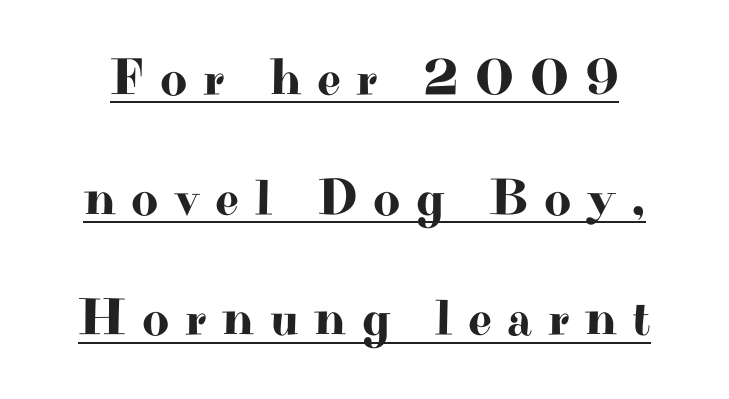
Nope, not italic — everything's standing straight. The typesetter has applied underlining to the passage shown. This sample has the flowing, uneven cadence of proportional lettering. The passage shown stacks its lines with a broad gap. Note: serifs present on the glyphs. The passage shown has open, widely tracked lettering throughout.
